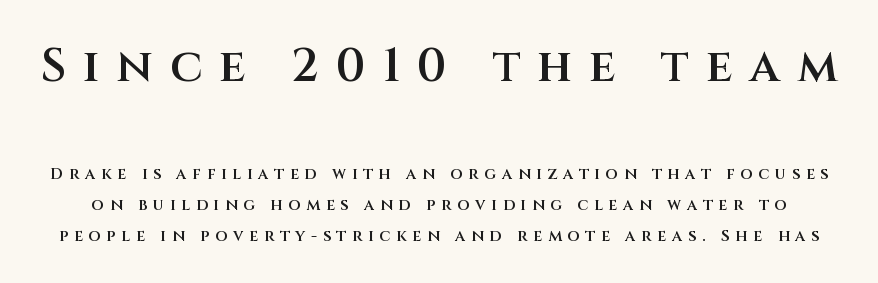
The image shows 47 px semibold sans-serif type, upright; set loose line spacing (1.93x), unusually wide letter spacing (+0.36 em), not underlined; the first (top) block is 2.94x larger; medium stroke contrast and a large x-height.
